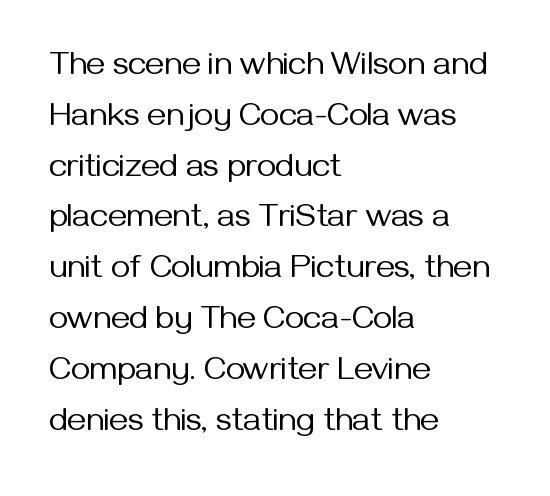
Each row of text sits above clean, open space. The vertical gap from one line to the next is medium. These lines were composed using upright roman letters. All the whitespace from short lines collects on the right. Unlike a traditional serif, this face leaves its strokes unadorned. Each stroke keeps to a modest, everyday thickness or less.
